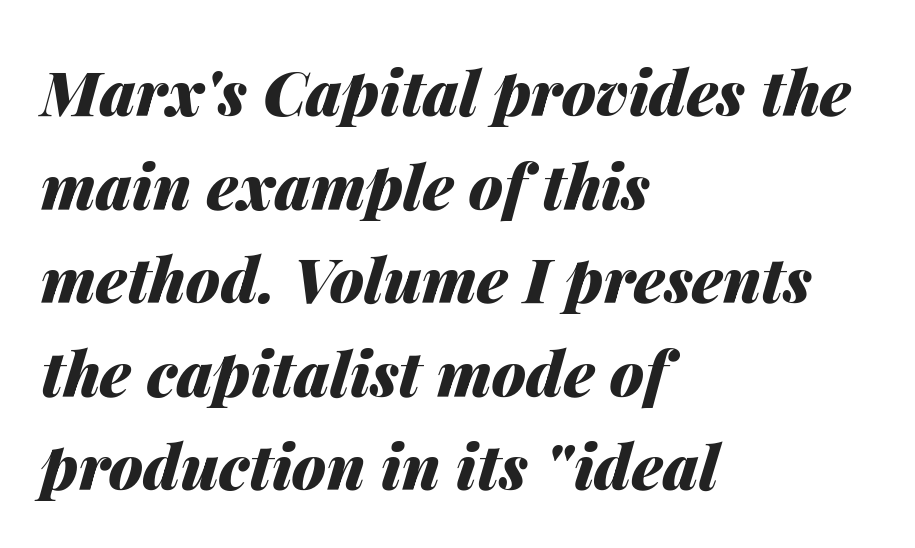
The image shows 62 px heavy type, italic (leaning right); set left-aligned, normal line spacing (1.51x), normal letter spacing, not underlined; medium stroke contrast and a medium x-height.
